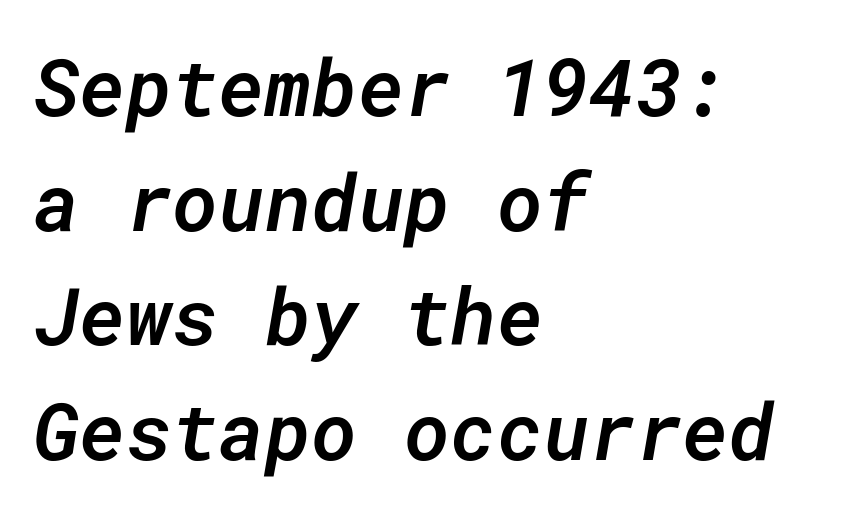
Nobody touched the tracking dial on this one. The passage shown is semibold, sitting just below true bold. An italicized treatment has been applied to the whole sample. The space between consecutive lines is moderate.
